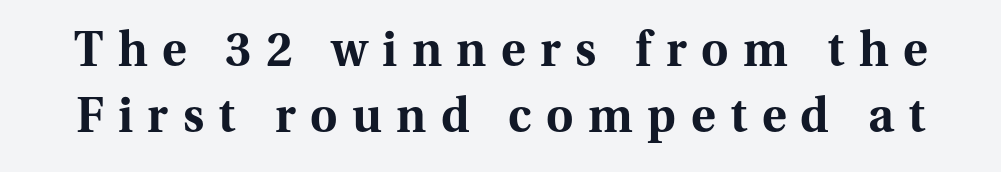
{"serif": "yes", "italic": "no", "bold": "yes", "weight": "bold", "width": "normal", "stroke_contrast": "medium", "x_height": "medium", "monospaced": "no", "underline": "no", "line_spacing": "normal", "line_spacing_ratio": 1.4, "letter_spacing": "wide", "letter_spacing_em": 0.31, "glyph_px": 47}
